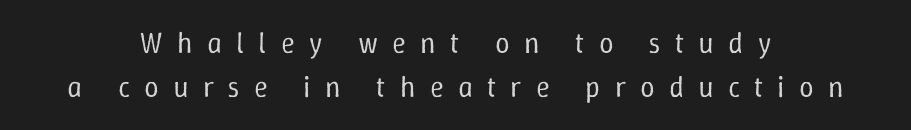
Q: Is the text bold? A: No.
Q: Is the text italic (slanted)? A: No, it is upright.
Q: Is the text underlined? A: No.
Q: How is the paragraph aligned? A: Centered.
Q: Is the spacing between letters normal or unusually wide? A: Unusually wide.
Q: Is the spacing between lines tight, normal or loose? A: Normal.
Q: Width (condensed, normal, or wide)? A: Normal.
Q: Stroke contrast? A: Low.
Q: x-height? A: Medium.
Q: Monospaced? A: No.
